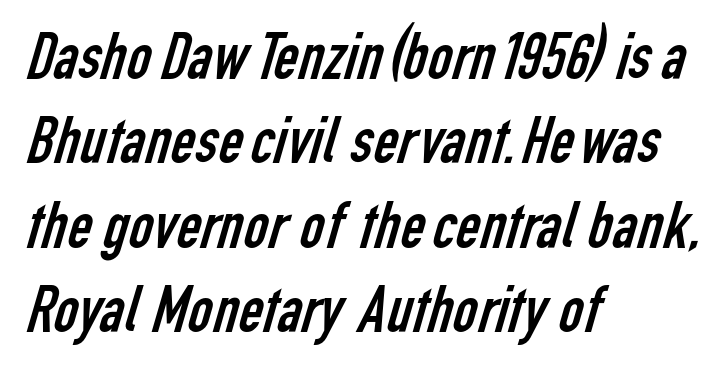
Look at the tracking — it's just the regular setting, nothing added. The lines sit at an ordinary, default distance from one another. The string is rendered with underlining switched off. Spacing verdict: proportional, widths tailored to each character. In CSS terms this would be text-align: left.
